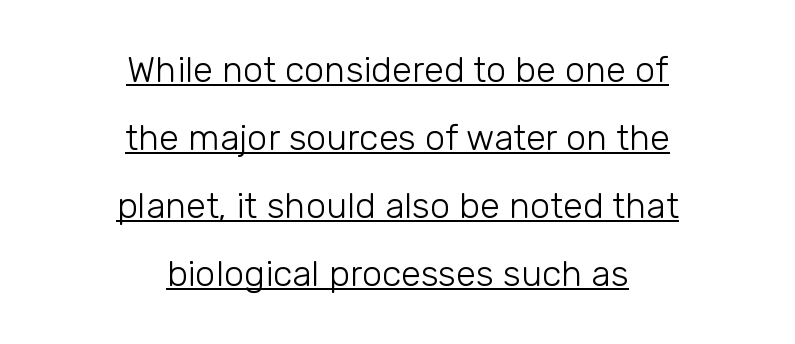
{"serif": "no", "italic": "no", "bold": "no", "weight": "light", "width": "normal", "stroke_contrast": "low", "x_height": "medium", "monospaced": "no", "underline": "yes", "align": "center", "line_spacing_ratio": 1.89, "letter_spacing": "normal", "letter_spacing_em": 0.0, "glyph_px": 36}
